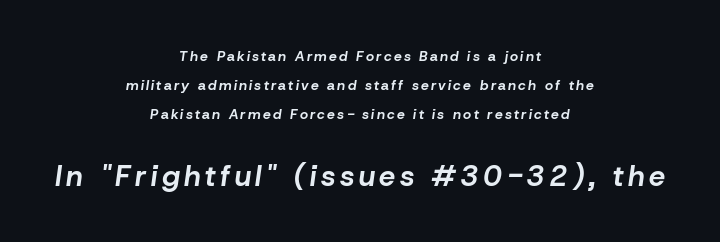
Tall strokes in this sample are angled rather than plumb. The space beneath each line is pristine and unruled. Proportional: the letters do not fall into vertical columns. These words are printed bold, with thick strokes throughout.
